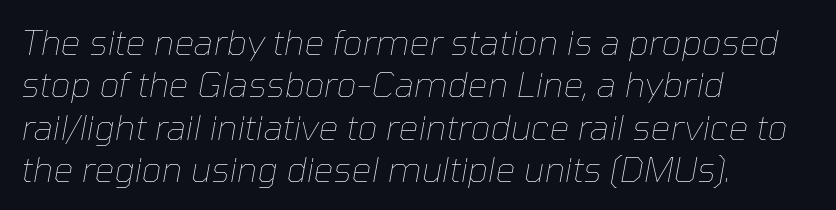
The passage shown is typed in a proportional face where columns would drift. Nobody drew a line under any word here. No heavy texture on the line: the type isn't bold. Does extra space separate the letters? No, they use regular spacing. If you drew a ruler down the left edge, every line would touch it.
